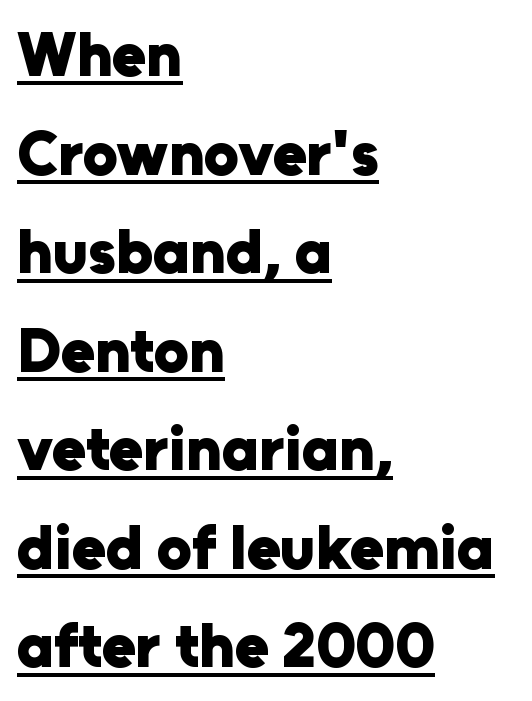
{"serif": "no", "italic": "no", "bold": "yes", "weight": "heavy", "width": "normal", "stroke_contrast": "low", "x_height": "medium", "monospaced": "no", "underline": "yes", "align": "left", "line_spacing": "normal", "line_spacing_ratio": 1.59, "letter_spacing": "normal", "letter_spacing_em": 0.0, "glyph_px": 62}
